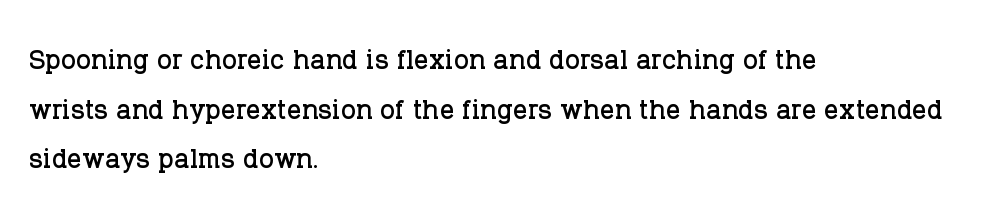
{"serif": "yes", "italic": "no", "width": "normal", "stroke_contrast": "low", "x_height": "large", "monospaced": "no", "underline": "no", "align": "left", "line_spacing": "normal", "line_spacing_ratio": 1.38, "letter_spacing": "normal", "letter_spacing_em": 0.0, "glyph_px": 36}
